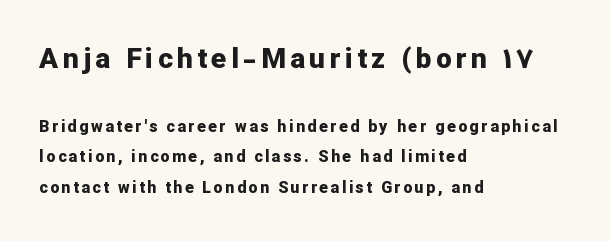
Plenty of ink on the page — the face is bold. Vertical strokes here are truly vertical. Between these two stacked blocks, the higher one wins on size. Horizontal alignment here is leftward, the default for most running prose. Grotesque or geometric, the face here clearly has no serifs. Rule under the text: the space is simply empty.
